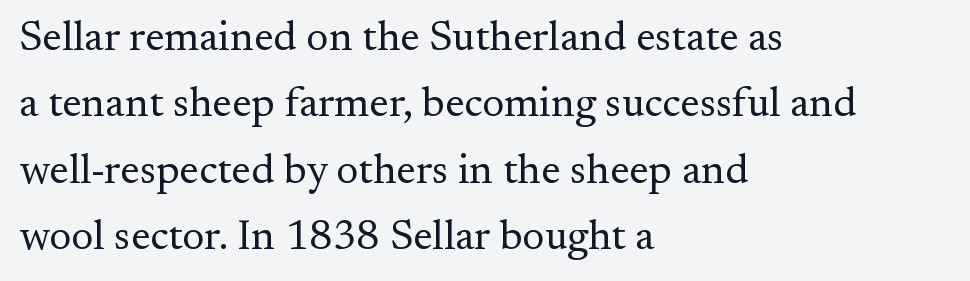
Successive baselines arrive at the customary interval. The gaps between neighbouring characters are ordinary and unremarkable. Vertical strokes here are truly vertical. Reading down the block, your eye returns to a fixed left position each line. Are there feet on the stems? There are — it's a serif.
